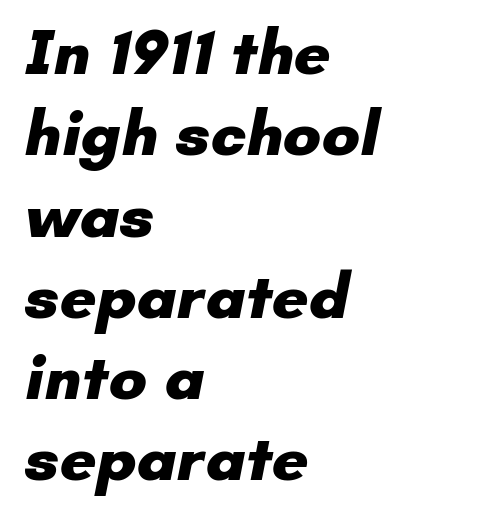
Q: Is the text bold? A: Yes.
Q: Is the typeface a serif or a sans-serif typeface? A: Sans-serif.
Q: Is the text underlined? A: No.
Q: How is the paragraph aligned? A: Left-aligned.
Q: Is the spacing between letters normal or unusually wide? A: Normal.
Q: Is the spacing between lines tight, normal or loose? A: Normal.
Q: Width (condensed, normal, or wide)? A: Normal.
Q: Stroke contrast? A: Low.
Q: x-height? A: Small.
Q: Monospaced? A: No.
